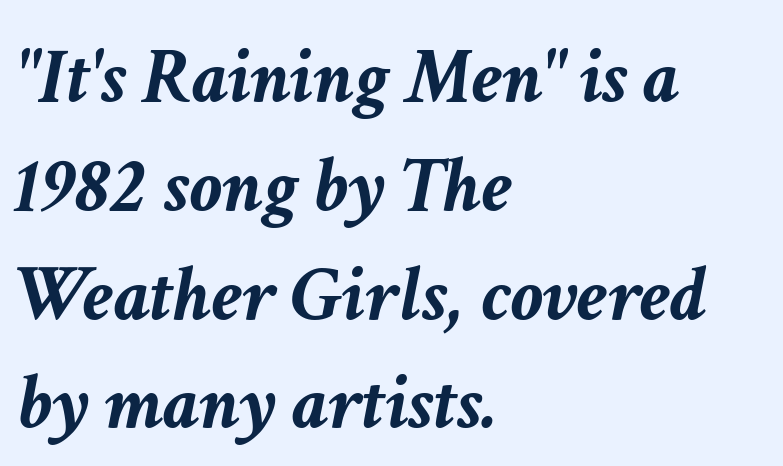
Q: Is the text bold? A: Yes.
Q: Is the text italic (slanted)? A: Yes, it leans right by about 11 degrees.
Q: Is the text underlined? A: No.
Q: How is the paragraph aligned? A: Left-aligned.
Q: Is the spacing between letters normal or unusually wide? A: Normal.
Q: Is the spacing between lines tight, normal or loose? A: Normal.
Q: Width (condensed, normal, or wide)? A: Normal.
Q: Stroke contrast? A: Low.
Q: x-height? A: Medium.
Q: Monospaced? A: No.
